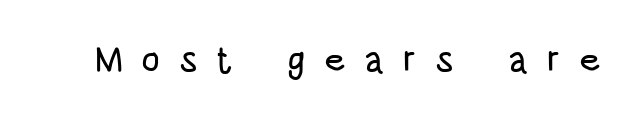
{"serif": "no", "italic": "no", "width": "condensed", "stroke_contrast": "low", "x_height": "large", "monospaced": "no", "underline": "no", "letter_spacing": "wide", "letter_spacing_em": 0.5, "glyph_px": 37}
